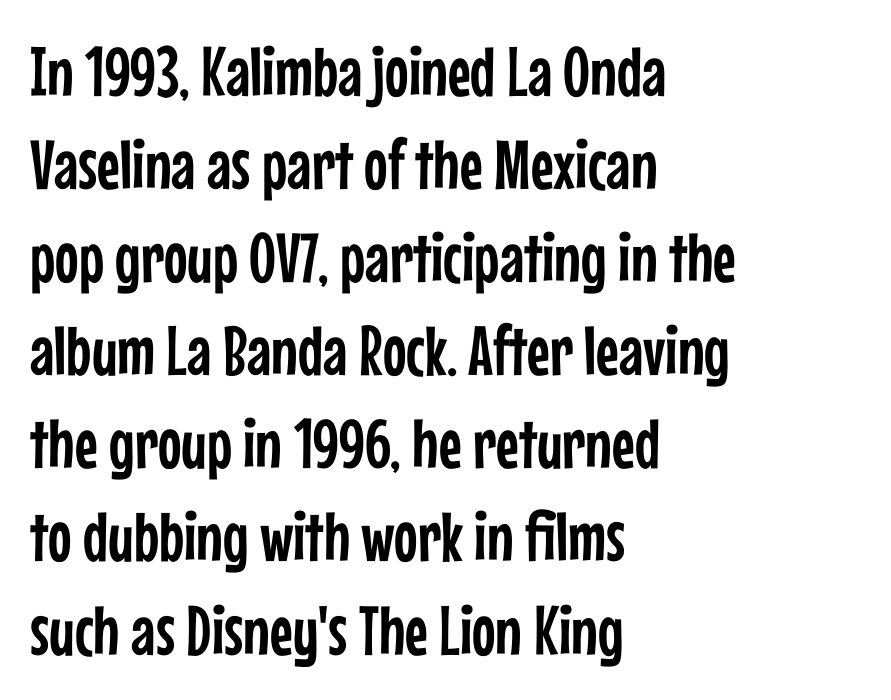
The passage is arranged the way most books set body copy — flush left. The glyphs in this specimen are sans serif. Looks like regular typesetting: each glyph gets only the width it needs. The face used here is rendered with its standard letterfit.
